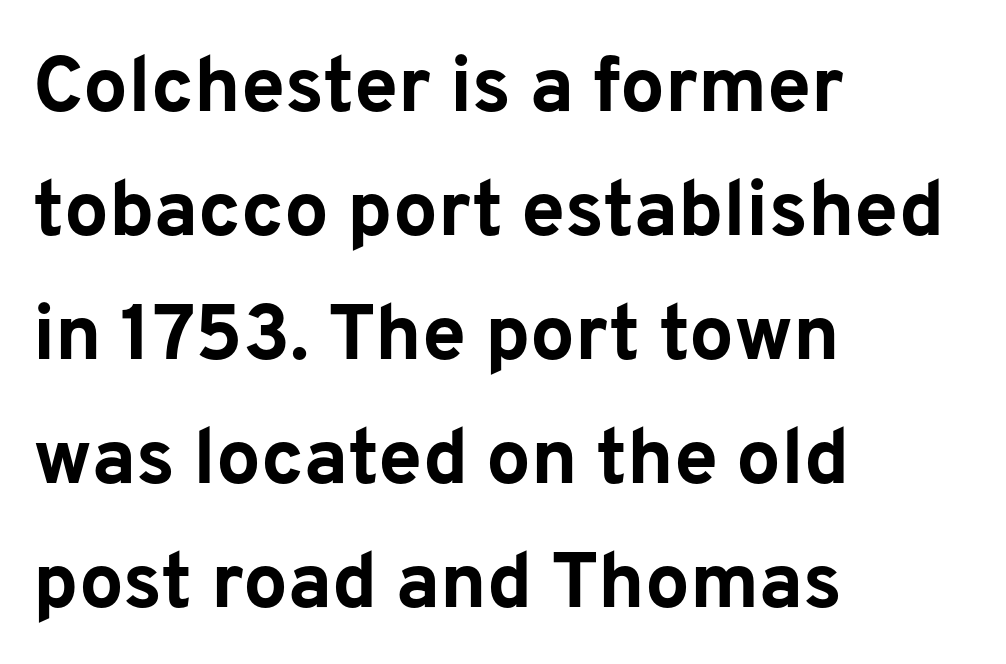
{"serif": "no", "italic": "no", "bold": "yes", "weight": "bold", "width": "normal", "stroke_contrast": "low", "x_height": "medium", "monospaced": "no", "underline": "no", "align": "left", "line_spacing": "normal", "line_spacing_ratio": 1.57, "letter_spacing": "normal", "letter_spacing_em": 0.0, "glyph_px": 79}
